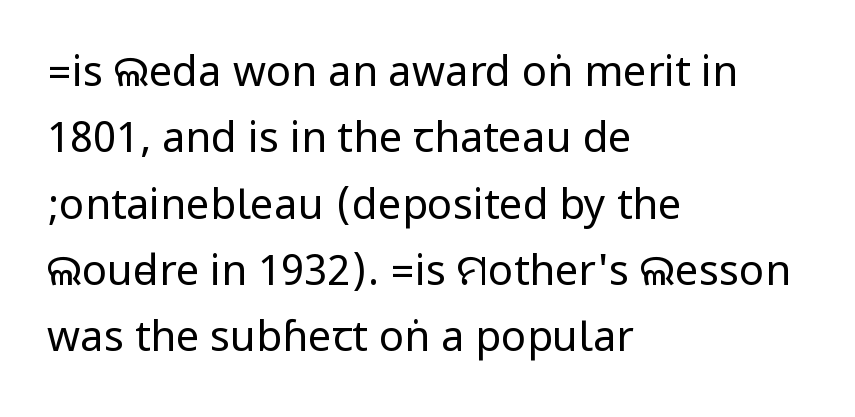
{"serif": "no", "italic": "no", "bold": "no", "weight": "regular", "width": "condensed", "stroke_contrast": "low", "underline": "no", "align": "left", "line_spacing": "normal", "line_spacing_ratio": 1.58, "letter_spacing": "normal", "letter_spacing_em": 0.0, "glyph_px": 42}
